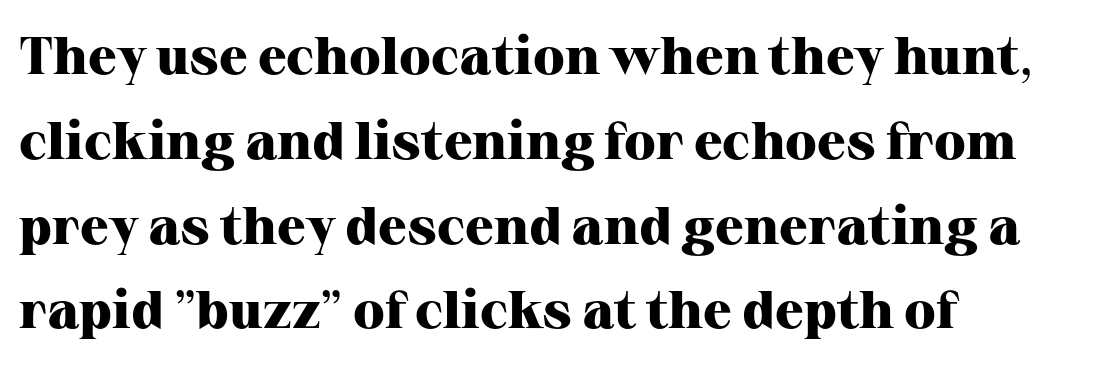
The image shows 53 px heavy serif type, upright; set left-aligned, normal line spacing (1.6x), normal letter spacing, not underlined; high stroke contrast and a medium x-height.
